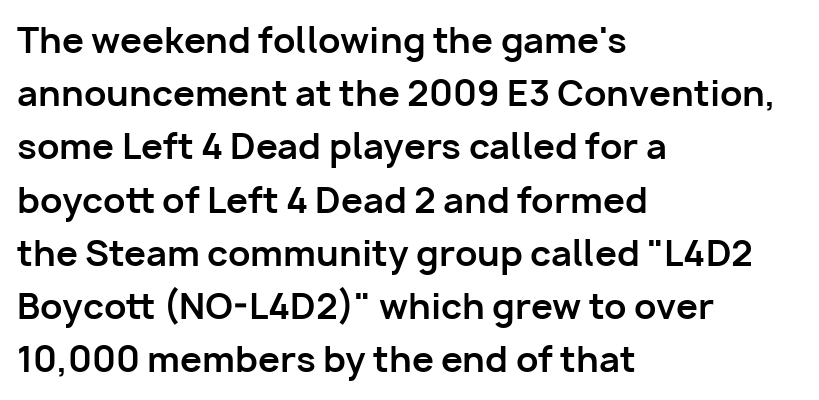
Q: Is the text bold? A: Yes.
Q: Is the text italic (slanted)? A: No, it is upright.
Q: Is the typeface a serif or a sans-serif typeface? A: Sans-serif.
Q: Is the text underlined? A: No.
Q: How is the paragraph aligned? A: Left-aligned.
Q: Is the spacing between letters normal or unusually wide? A: Normal.
Q: Is the spacing between lines tight, normal or loose? A: Normal.
Q: Width (condensed, normal, or wide)? A: Normal.
Q: Stroke contrast? A: Low.
Q: x-height? A: Medium.
Q: Monospaced? A: No.
